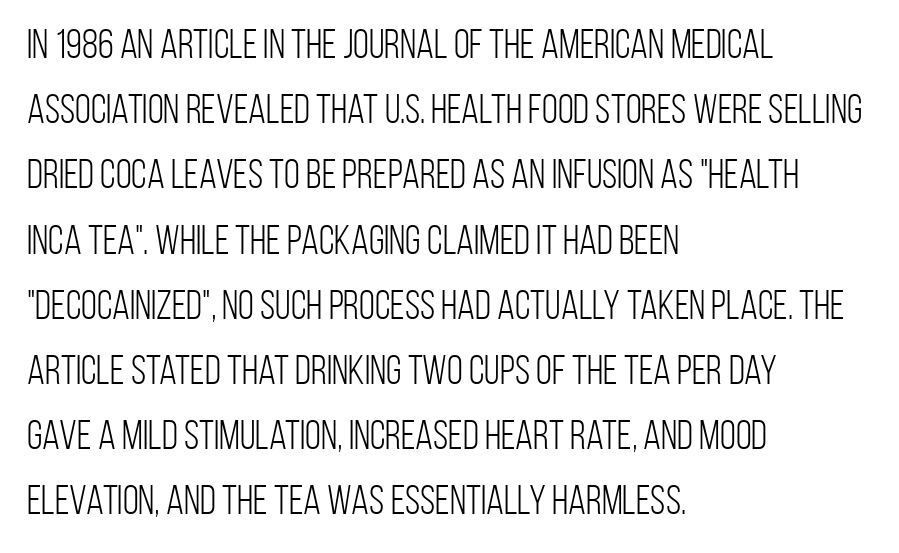
The image shows 41 px light, condensed sans-serif type, upright; set left-aligned, normal line spacing (1.59x), normal letter spacing, not underlined; low stroke contrast and a large x-height.
